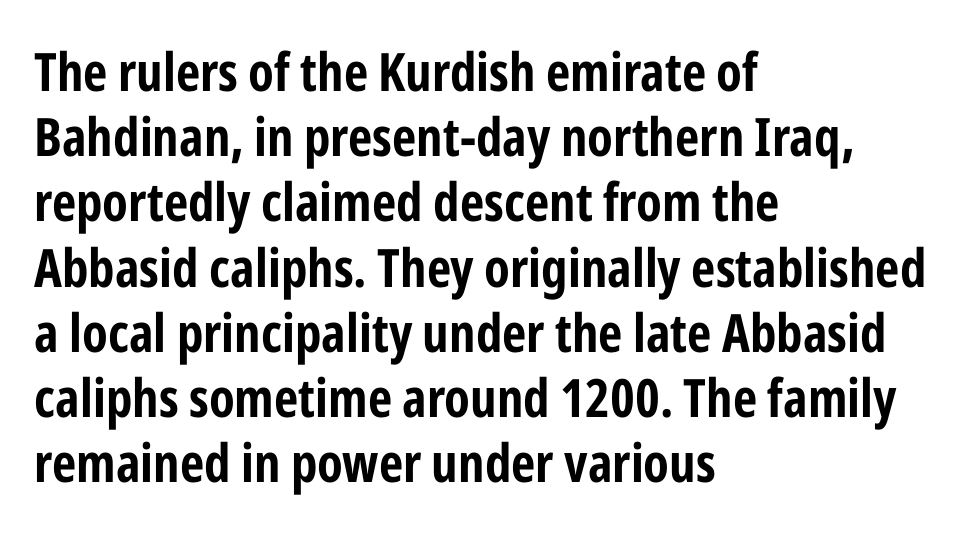
The image shows 53 px bold, condensed sans-serif type, upright; set left-aligned, line spacing 1.23x, normal letter spacing, not underlined; low stroke contrast and a medium x-height.
